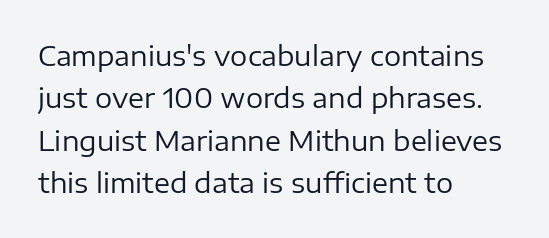
The image shows 27 px text type, upright; set left-aligned, normal line spacing (1.57x), normal letter spacing, not underlined.
